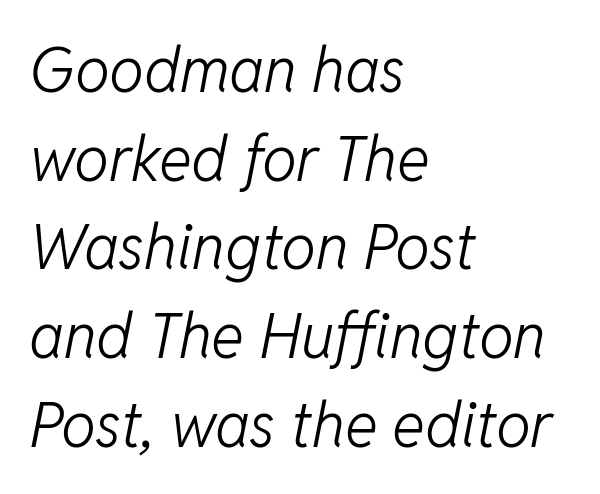
Italic? Definitely — the glyphs are oblique. Normally led — the rows are evenly, conventionally spaced. Tracking here is standard; glyphs follow each other at the usual distance. Line starts are locked; line ends wander. Summary of weight: not heavy and not bold. The foot of each line stays bare and open.
